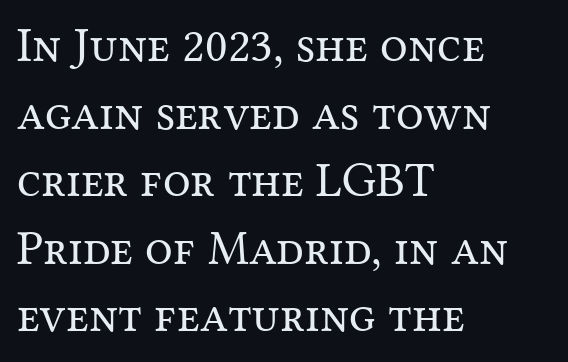
{"serif": "yes", "italic": "no", "bold": "no", "weight": "regular", "width": "normal", "stroke_contrast": "medium", "x_height": "medium", "monospaced": "no", "underline": "no", "align": "left", "line_spacing": "normal", "line_spacing_ratio": 1.38, "letter_spacing": "normal", "letter_spacing_em": 0.0, "glyph_px": 49}
